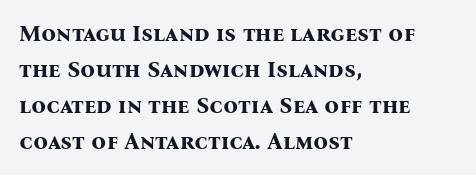
{"italic": "no", "bold": "yes", "underline": "no", "align": "left", "line_spacing": "normal", "line_spacing_ratio": 1.56, "letter_spacing": "normal", "letter_spacing_em": 0.0, "glyph_px": 23}
